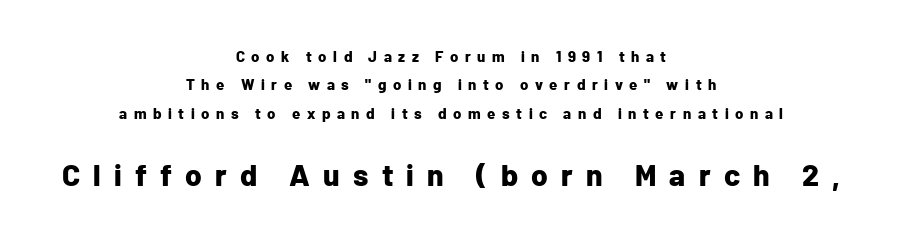
The image shows 30 px bold sans-serif type, upright; set centered, loose line spacing (1.9x), unusually wide letter spacing (+0.44 em), not underlined; the second (bottom) block is 2.0x larger; low stroke contrast and a medium x-height.
